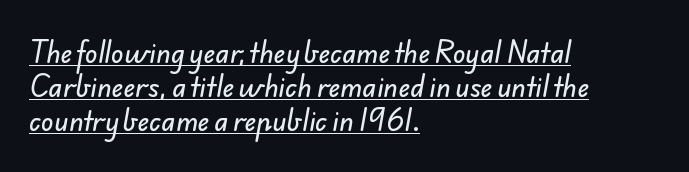
The image shows 26 px text type; set left-aligned, normal line spacing (1.3x), normal letter spacing, underlined.
